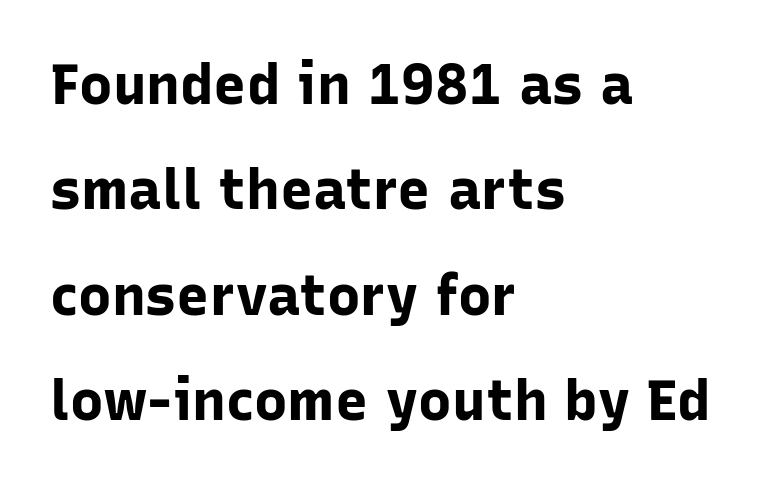
{"serif": "no", "italic": "no", "bold": "yes", "weight": "bold", "width": "normal", "stroke_contrast": "low", "x_height": "medium", "monospaced": "no", "underline": "no", "align": "left", "line_spacing_ratio": 1.88, "letter_spacing": "normal", "letter_spacing_em": 0.0, "glyph_px": 56}
